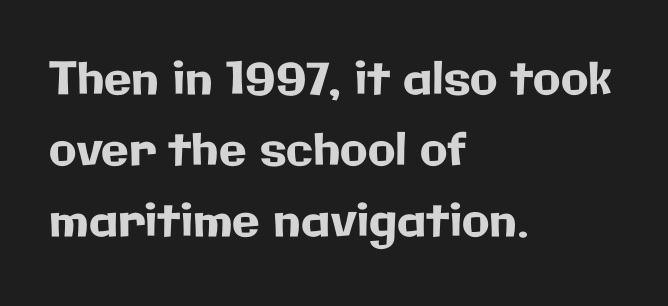
Q: Is the text italic (slanted)? A: No, it is upright.
Q: Is the typeface a serif or a sans-serif typeface? A: Sans-serif.
Q: Is the text underlined? A: No.
Q: How is the paragraph aligned? A: Left-aligned.
Q: Is the spacing between letters normal or unusually wide? A: Normal.
Q: Is the spacing between lines tight, normal or loose? A: Normal.
Q: Width (condensed, normal, or wide)? A: Normal.
Q: Stroke contrast? A: Low.
Q: x-height? A: Medium.
Q: Monospaced? A: No.
